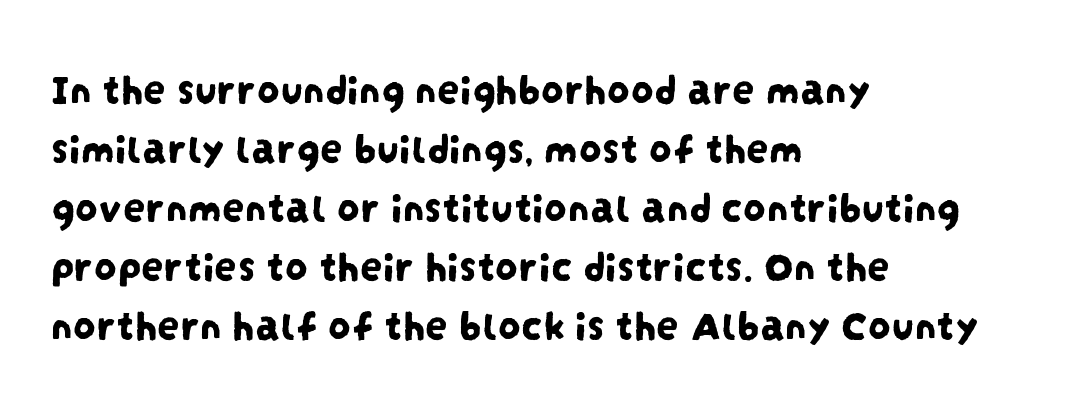
{"serif": "no", "width": "condensed", "stroke_contrast": "low", "x_height": "large", "monospaced": "no", "underline": "no", "align": "left", "line_spacing": "normal", "line_spacing_ratio": 1.31, "letter_spacing": "normal", "letter_spacing_em": 0.0, "glyph_px": 45}
